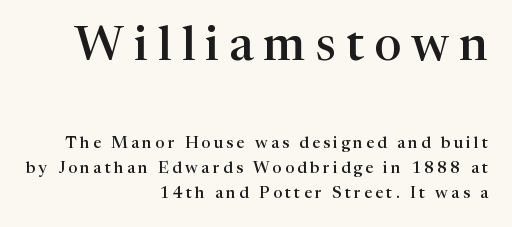
The image shows 48 px semibold serif type, upright; set right-aligned, normal line spacing (1.54x), unusually wide letter spacing (+0.21 em), not underlined; the first (top) block is 3.0x larger; high stroke contrast and a medium x-height.
